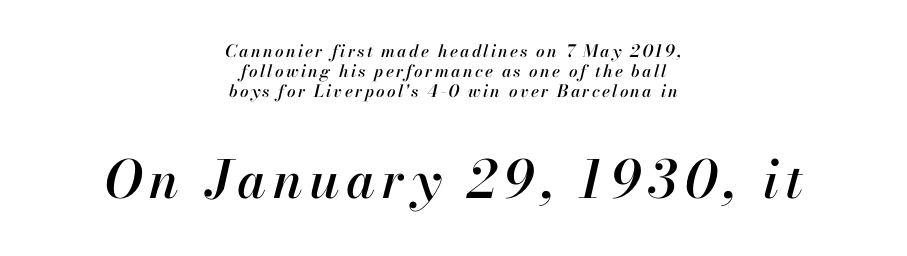
Here the designer chose a conventional face with non-uniform glyph widths. Does the bottom block carry the larger type? Yes, it does. Descenders are the only things crossing below the line. You can tell it's italic because the verticals aren't actually vertical. Typeset on center — no edge is straight.
